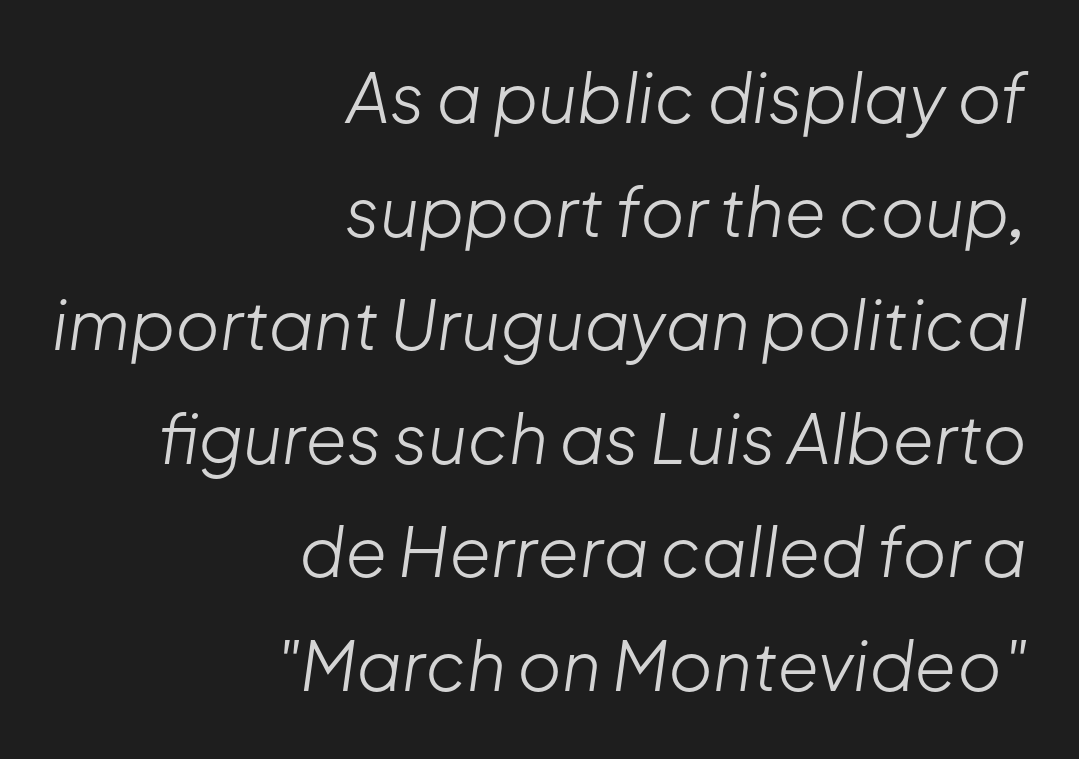
Q: Is the text bold? A: No.
Q: Is the text italic (slanted)? A: Yes, it leans right by about 8 degrees.
Q: Is the text underlined? A: No.
Q: How is the paragraph aligned? A: Right-aligned.
Q: Is the spacing between letters normal or unusually wide? A: Normal.
Q: Is the spacing between lines tight, normal or loose? A: Normal.
Q: Width (condensed, normal, or wide)? A: Normal.
Q: Stroke contrast? A: Low.
Q: x-height? A: Medium.
Q: Monospaced? A: No.
